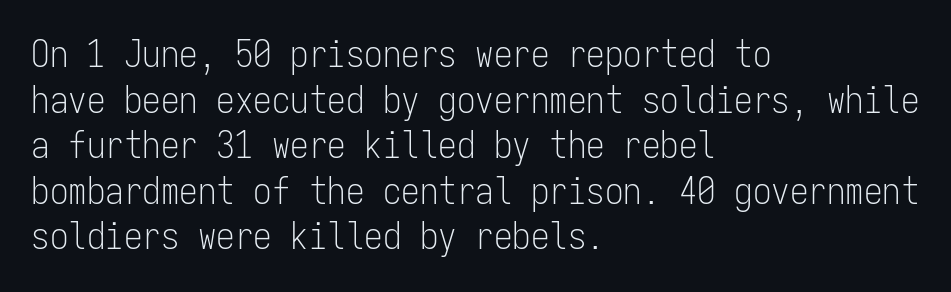
Q: Is the text bold? A: No.
Q: Is the text italic (slanted)? A: No, it is upright.
Q: Is the typeface a serif or a sans-serif typeface? A: Sans-serif.
Q: Is the text underlined? A: No.
Q: How is the paragraph aligned? A: Left-aligned.
Q: Is the spacing between letters normal or unusually wide? A: Normal.
Q: Width (condensed, normal, or wide)? A: Condensed.
Q: Stroke contrast? A: Low.
Q: x-height? A: Medium.
Q: Monospaced? A: Yes.
